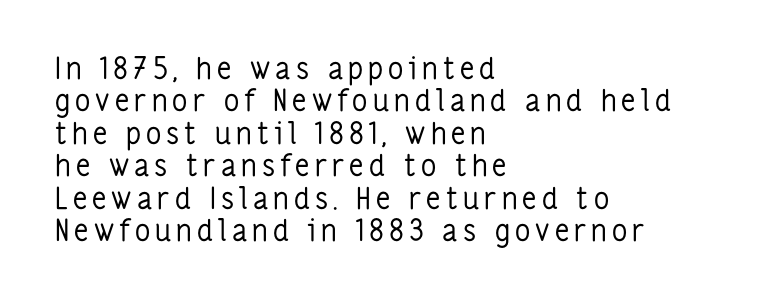
The image shows 30 px regular-weight, condensed sans-serif type, upright; set left-aligned, tight line spacing (1.08x), not underlined; low stroke contrast and a medium x-height.
